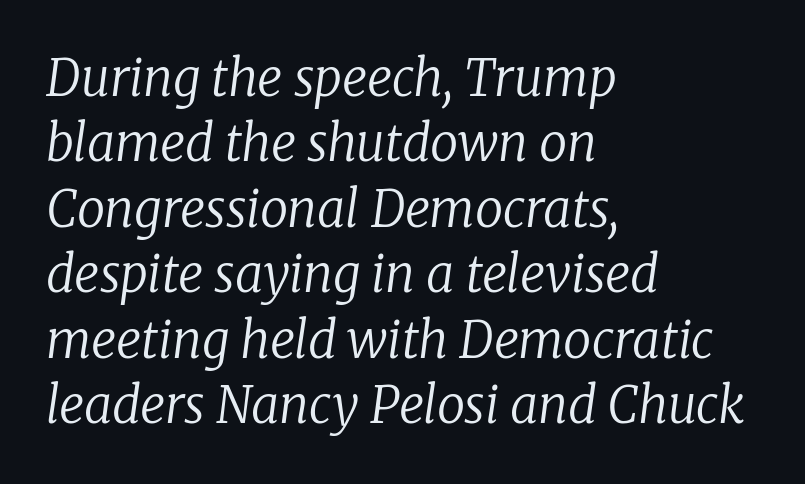
{"serif": "yes", "italic": "yes", "lean": "right", "slant_degrees": 8, "bold": "no", "weight": "regular", "width": "normal", "stroke_contrast": "low", "x_height": "medium", "monospaced": "no", "underline": "no", "align": "left", "line_spacing": "normal", "line_spacing_ratio": 1.31, "letter_spacing": "normal", "letter_spacing_em": 0.0, "glyph_px": 50}
